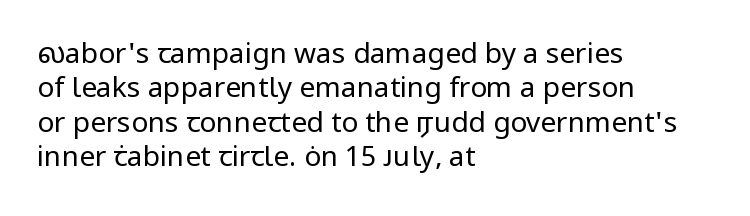
{"serif": "no", "italic": "no", "bold": "no", "weight": "regular", "width": "normal", "stroke_contrast": "low", "x_height": "medium", "monospaced": "no", "underline": "no", "align": "left", "line_spacing_ratio": 1.23, "letter_spacing": "normal", "letter_spacing_em": 0.0, "glyph_px": 28}
